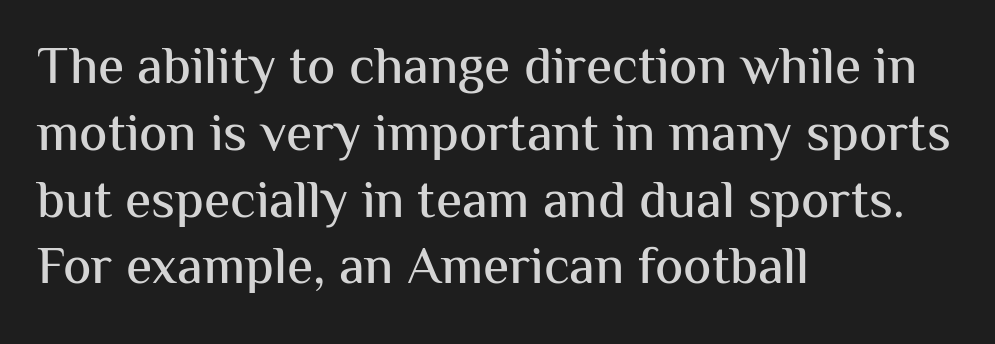
Q: Is the text italic (slanted)? A: No, it is upright.
Q: Is the typeface a serif or a sans-serif typeface? A: Sans-serif.
Q: Is the text underlined? A: No.
Q: How is the paragraph aligned? A: Left-aligned.
Q: Is the spacing between letters normal or unusually wide? A: Normal.
Q: Is the spacing between lines tight, normal or loose? A: Normal.
Q: Width (condensed, normal, or wide)? A: Normal.
Q: Stroke contrast? A: Medium.
Q: x-height? A: Medium.
Q: Monospaced? A: No.
